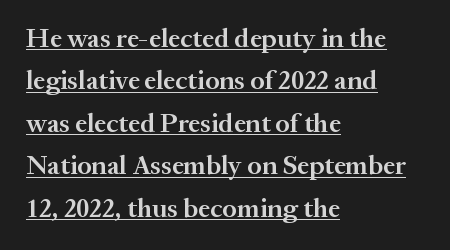
Q: Is the text bold? A: Semi-bold.
Q: Is the text italic (slanted)? A: No, it is upright.
Q: Is the text underlined? A: Yes.
Q: How is the paragraph aligned? A: Left-aligned.
Q: Is the spacing between letters normal or unusually wide? A: Normal.
Q: Is the spacing between lines tight, normal or loose? A: Normal.
